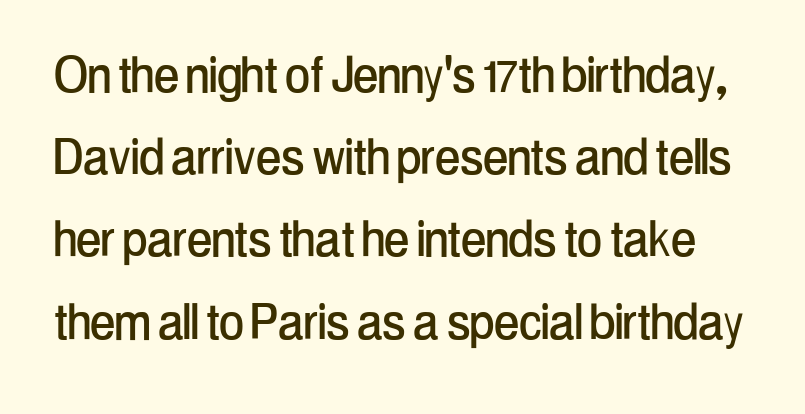
Does the type have serifs? No, each stem ends abruptly. Caption: standard tracking, unaltered. Quick note: interline space is typical. Think of a printed novel: that variable character pitch is what you see here. Plain, unruled lines of type. Posture: vertical.
